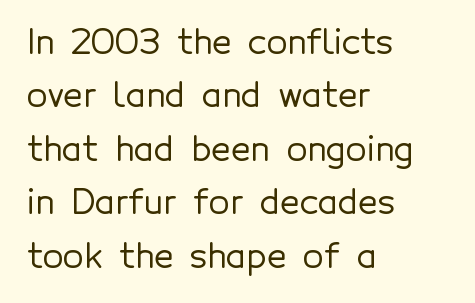
This sample has the flowing, uneven cadence of proportional lettering. Plain, unruled lines of type. Successive baselines arrive at the customary interval. A typesetter would call this zero additional tracking. Line beginnings align vertically; line endings do not. Nope, no serifs anywhere on these letters.
